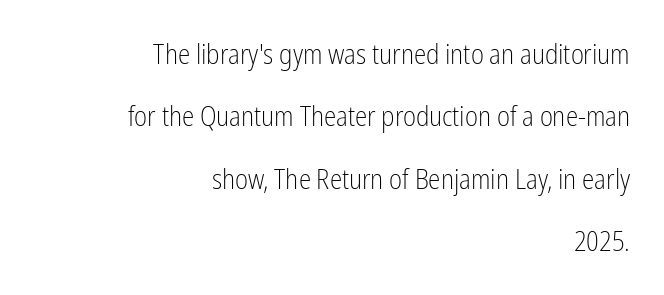
{"serif": "no", "italic": "no", "bold": "no", "weight": "light", "width": "condensed", "stroke_contrast": "low", "x_height": "medium", "monospaced": "no", "underline": "no", "align": "right", "line_spacing": "loose", "line_spacing_ratio": 2.23, "letter_spacing": "normal", "letter_spacing_em": 0.0, "glyph_px": 28}
